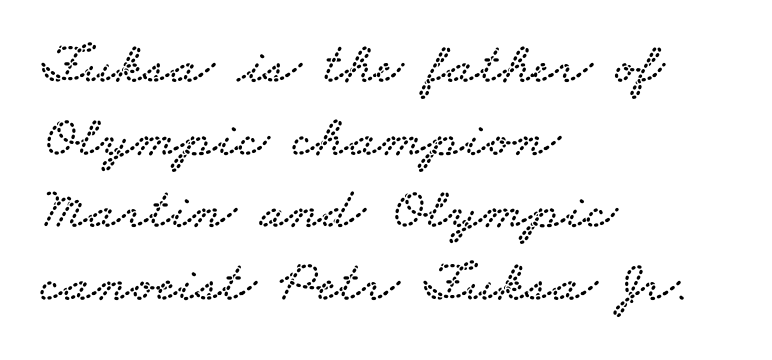
Q: Is the text underlined? A: No.
Q: How is the paragraph aligned? A: Left-aligned.
Q: Is the spacing between letters normal or unusually wide? A: Normal.
Q: Width (condensed, normal, or wide)? A: Wide.
Q: Stroke contrast? A: Low.
Q: x-height? A: Small.
Q: Monospaced? A: No.
